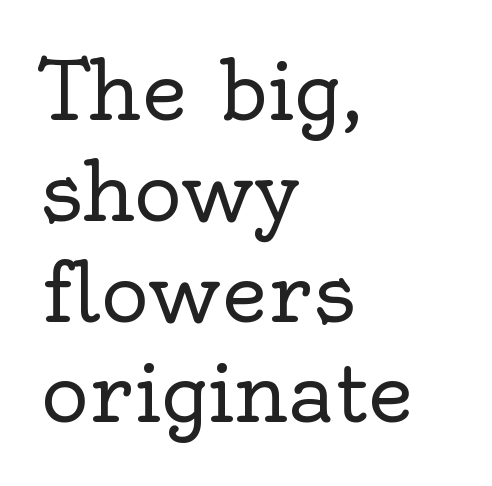
The image shows 80 px regular-weight serif type, upright; set left-aligned, normal line spacing (1.26x), normal letter spacing, not underlined; a small x-height.
